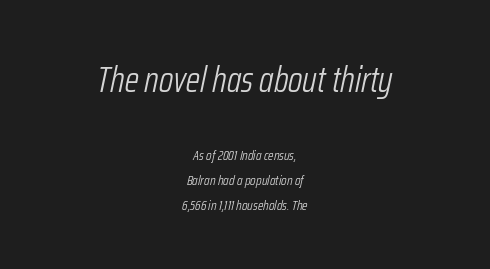
One-word summary of the alignment: center. In terms of posture, this sample is oblique. The words here are not underlined. This reads as an unemphasized weight, regular at the heaviest. What stands out about the letter spacing? Nothing — it is the standard amount. Each letter keeps its own natural width here, so spacing adapts to shape.
